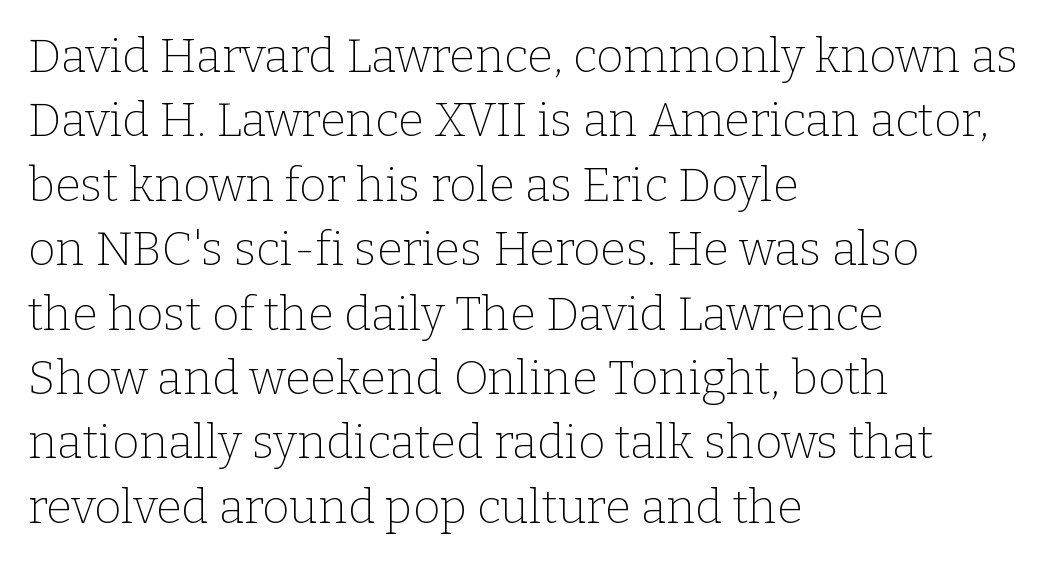
Q: Is the text bold? A: No.
Q: Is the text italic (slanted)? A: No, it is upright.
Q: Is the typeface a serif or a sans-serif typeface? A: Serif.
Q: Is the text underlined? A: No.
Q: How is the paragraph aligned? A: Left-aligned.
Q: Is the spacing between letters normal or unusually wide? A: Normal.
Q: Is the spacing between lines tight, normal or loose? A: Normal.
Q: Width (condensed, normal, or wide)? A: Normal.
Q: Stroke contrast? A: Low.
Q: x-height? A: Medium.
Q: Monospaced? A: No.
